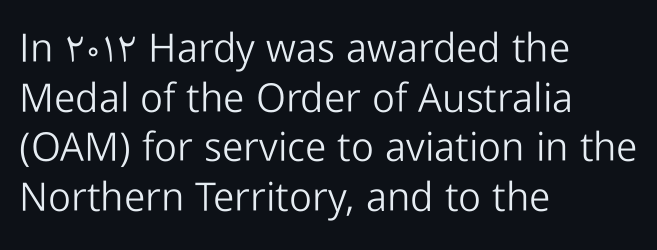
The image shows 40 px light sans-serif type, upright; set left-aligned, line spacing 1.24x, normal letter spacing, not underlined; low stroke contrast and a medium x-height.
